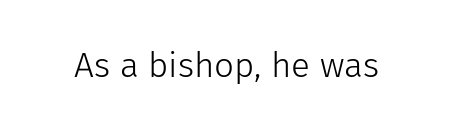
{"serif": "no", "italic": "no", "bold": "no", "weight": "light", "width": "normal", "stroke_contrast": "low", "x_height": "medium", "monospaced": "no", "underline": "no", "letter_spacing": "normal", "letter_spacing_em": 0.0, "glyph_px": 35}
